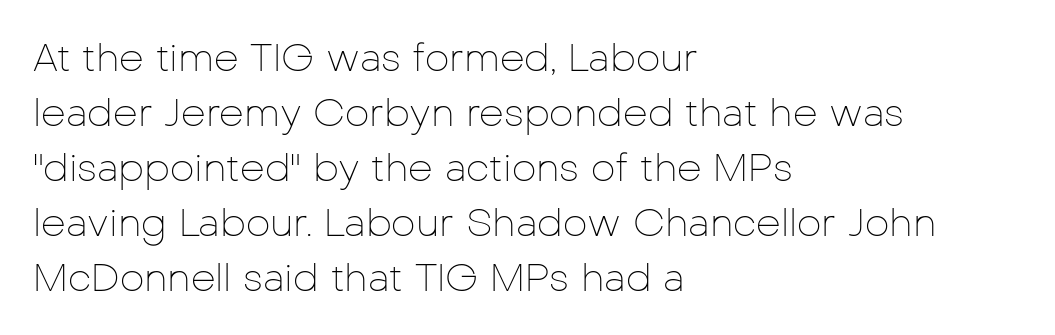
The image shows 39 px thin sans-serif type, upright; set left-aligned, normal line spacing (1.41x), normal letter spacing, not underlined; low stroke contrast and a medium x-height.
